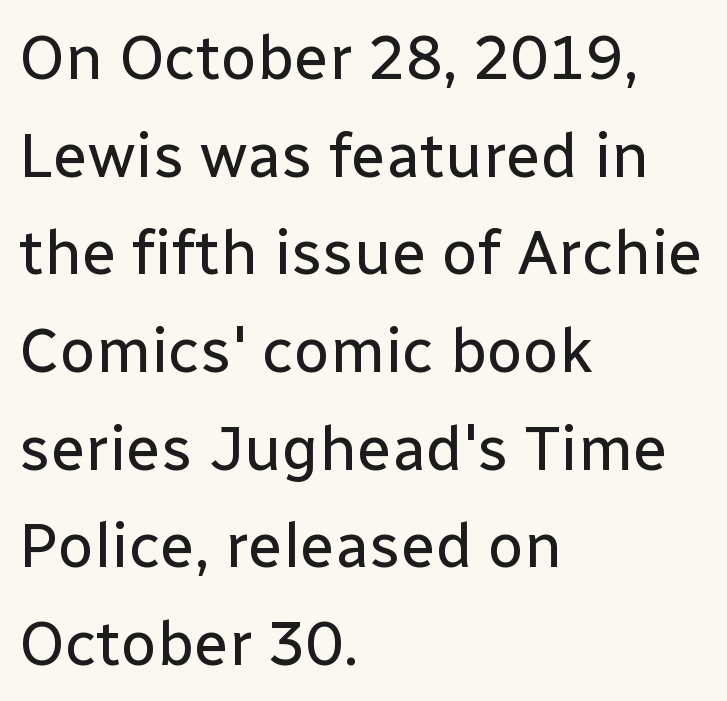
The image shows 63 px regular-weight sans-serif type, upright; set left-aligned, normal line spacing (1.55x), normal letter spacing, not underlined; low stroke contrast and a medium x-height.
